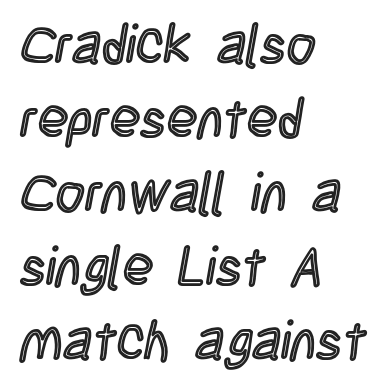
Q: Is the text italic (slanted)? A: Yes.
Q: Is the text underlined? A: No.
Q: How is the paragraph aligned? A: Left-aligned.
Q: Is the spacing between letters normal or unusually wide? A: Normal.
Q: Is the spacing between lines tight, normal or loose? A: Normal.
Q: Width (condensed, normal, or wide)? A: Condensed.
Q: x-height? A: Large.
Q: Monospaced? A: No.
